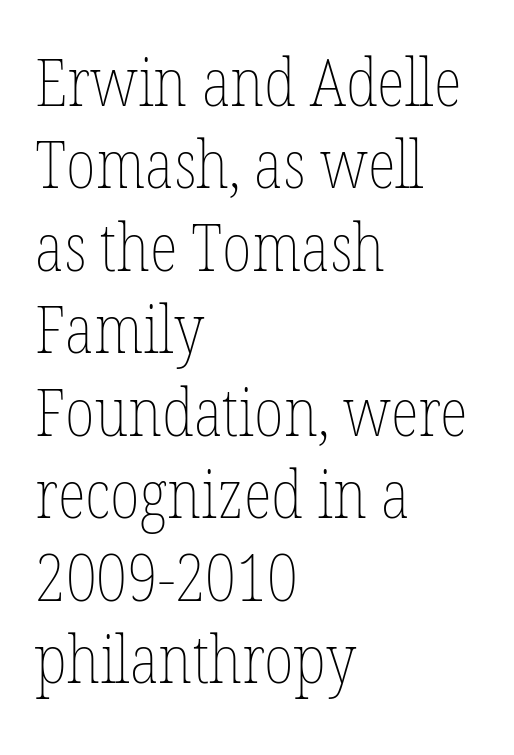
{"italic": "no", "bold": "no", "weight": "thin", "width": "condensed", "stroke_contrast": "low", "x_height": "medium", "monospaced": "no", "underline": "no", "align": "left", "line_spacing": "normal", "line_spacing_ratio": 1.25, "letter_spacing": "normal", "letter_spacing_em": 0.0, "glyph_px": 66}
